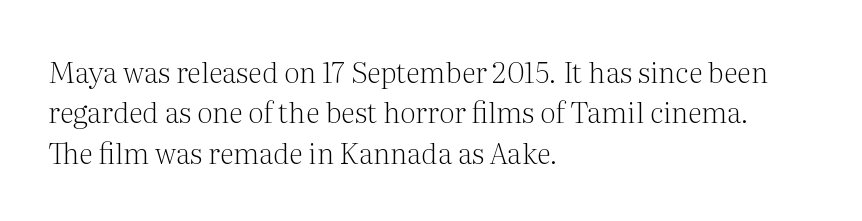
Clear beneath every line of the passage. A roman cut, with each character standing at attention. You could call the tracking neutral — neither tight nor loose. The typeface chosen for these lines features serifs. The passage shown is not bold in any degree.
